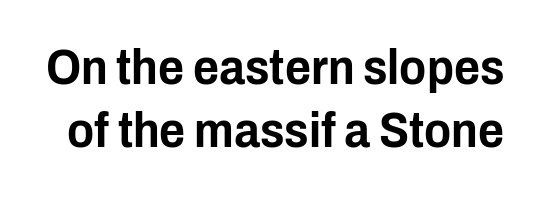
Q: Is the text italic (slanted)? A: No, it is upright.
Q: Is the typeface a serif or a sans-serif typeface? A: Sans-serif.
Q: Is the text underlined? A: No.
Q: Is the spacing between letters normal or unusually wide? A: Normal.
Q: Is the spacing between lines tight, normal or loose? A: Normal.
Q: Width (condensed, normal, or wide)? A: Condensed.
Q: Stroke contrast? A: Low.
Q: x-height? A: Medium.
Q: Monospaced? A: No.
